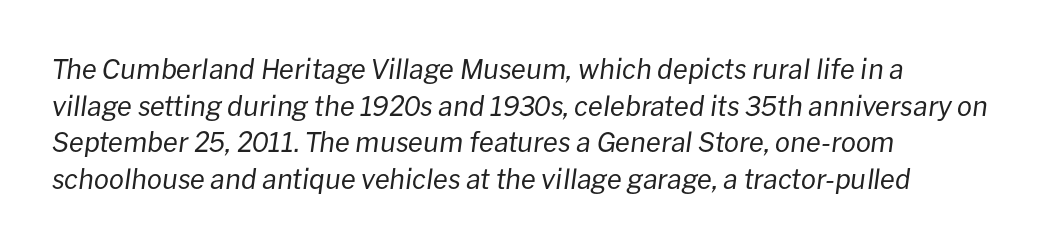
The image shows 27 px text type, italic (leaning right); set normal line spacing (1.36x), normal letter spacing, not underlined.
